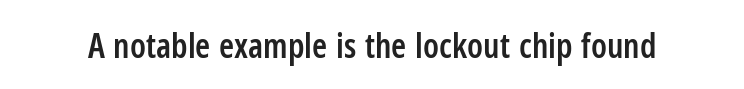
Set as a demibold, roughly 600 on the weight scale. No extra tracking has been applied to these lines. Check where the strokes stop: nothing finishes them off — pure sans. Quick note: underline off. This sample has the flowing, uneven cadence of proportional lettering.
